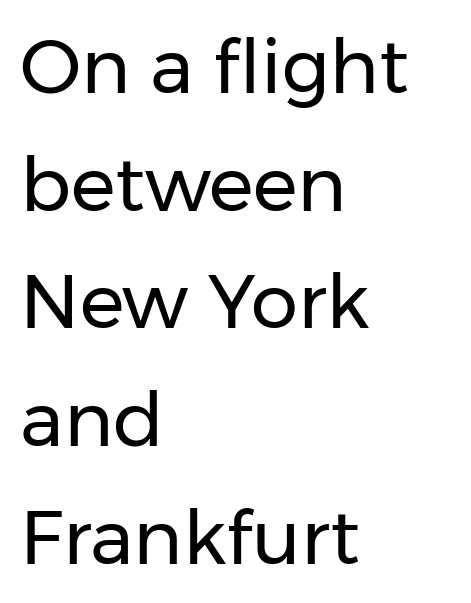
{"serif": "no", "italic": "no", "bold": "no", "weight": "regular", "width": "normal", "stroke_contrast": "low", "x_height": "medium", "monospaced": "no", "underline": "no", "align": "left", "line_spacing": "normal", "line_spacing_ratio": 1.57, "letter_spacing": "normal", "letter_spacing_em": 0.0, "glyph_px": 75}
